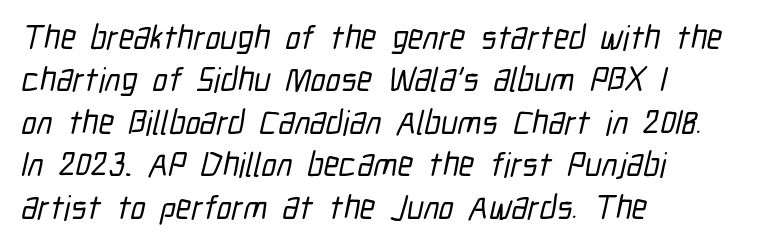
{"serif": "no", "width": "condensed", "stroke_contrast": "low", "x_height": "medium", "monospaced": "no", "underline": "no", "align": "left", "line_spacing": "normal", "line_spacing_ratio": 1.25, "letter_spacing": "normal", "letter_spacing_em": 0.0, "glyph_px": 34}
